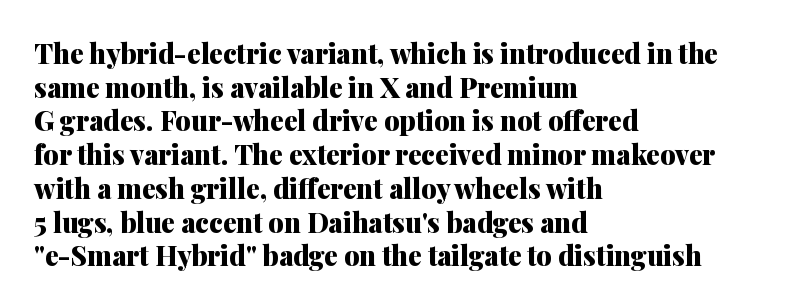
Its strokes are broad and dark, the hallmark of bold type. It's the straight-up-and-down kind of type. Regular leading. Caption: standard tracking, unaltered.
